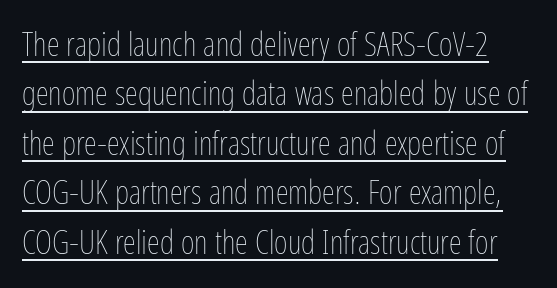
The image shows 33 px thin, condensed type, upright; set normal line spacing (1.5x), normal letter spacing, underlined; low stroke contrast and a medium x-height.
